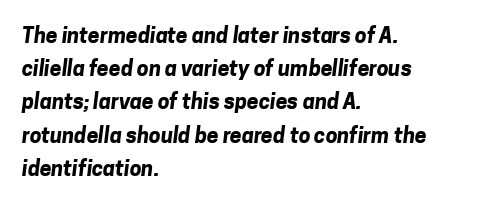
The image shows 21 px bold type; set left-aligned, normal line spacing (1.58x), normal letter spacing, not underlined.
